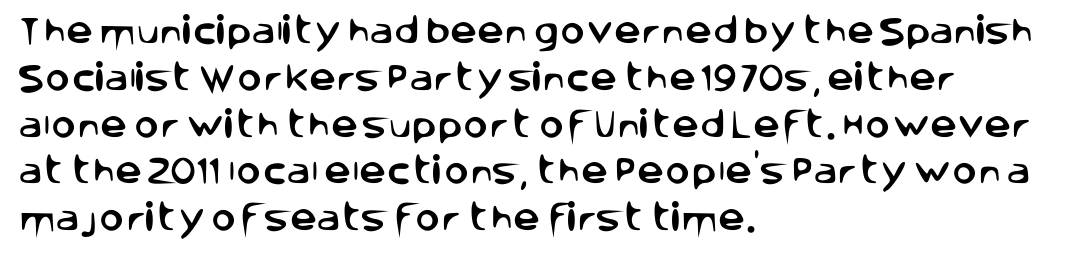
{"serif": "no", "italic": "no", "width": "normal", "stroke_contrast": "low", "x_height": "large", "monospaced": "no", "underline": "no", "align": "left", "line_spacing": "normal", "line_spacing_ratio": 1.56, "letter_spacing": "normal", "letter_spacing_em": 0.0, "glyph_px": 30}
